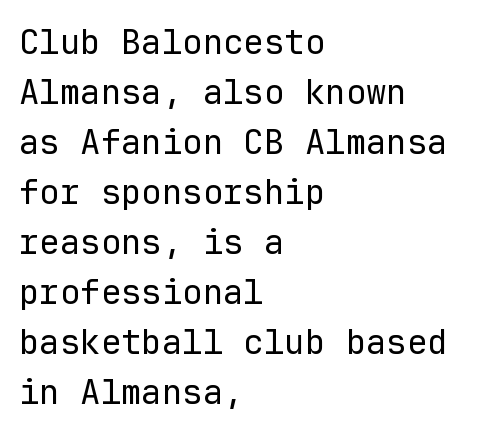
{"serif": "no", "italic": "no", "bold": "no", "weight": "regular", "width": "normal", "stroke_contrast": "low", "x_height": "medium", "monospaced": "yes", "underline": "no", "align": "left", "line_spacing": "normal", "line_spacing_ratio": 1.47, "letter_spacing": "normal", "letter_spacing_em": 0.0, "glyph_px": 34}
